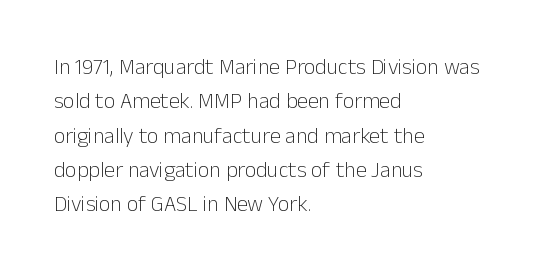
The specimen reads as upright at a glance. Is the stroke heavy? The answer is a plain regular-or-lighter. Clear beneath every line of the passage. Notice how descenders clear the ascenders below comfortably — that's standard leading.
